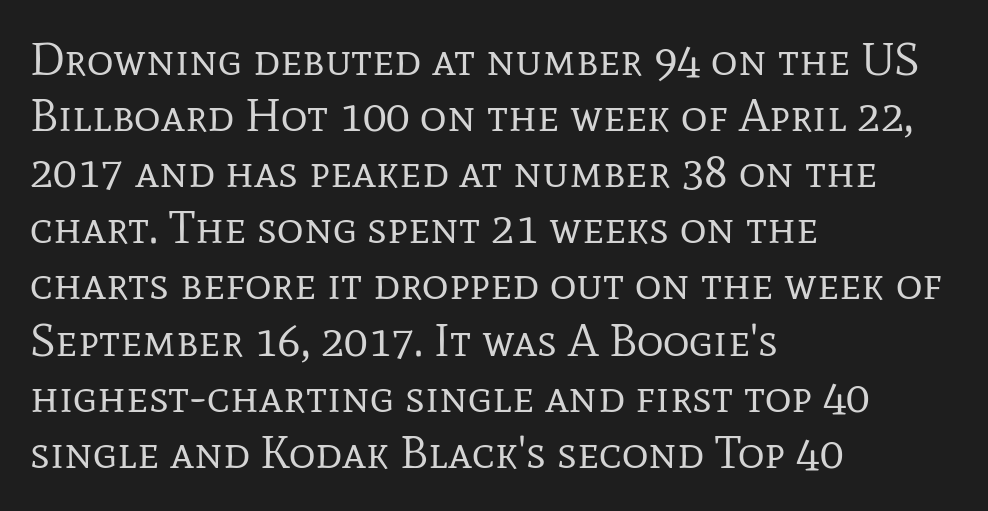
{"serif": "yes", "italic": "no", "bold": "no", "weight": "regular", "width": "normal", "stroke_contrast": "low", "x_height": "medium", "monospaced": "no", "underline": "no", "align": "left", "line_spacing_ratio": 1.22, "letter_spacing": "normal", "letter_spacing_em": 0.0, "glyph_px": 46}
